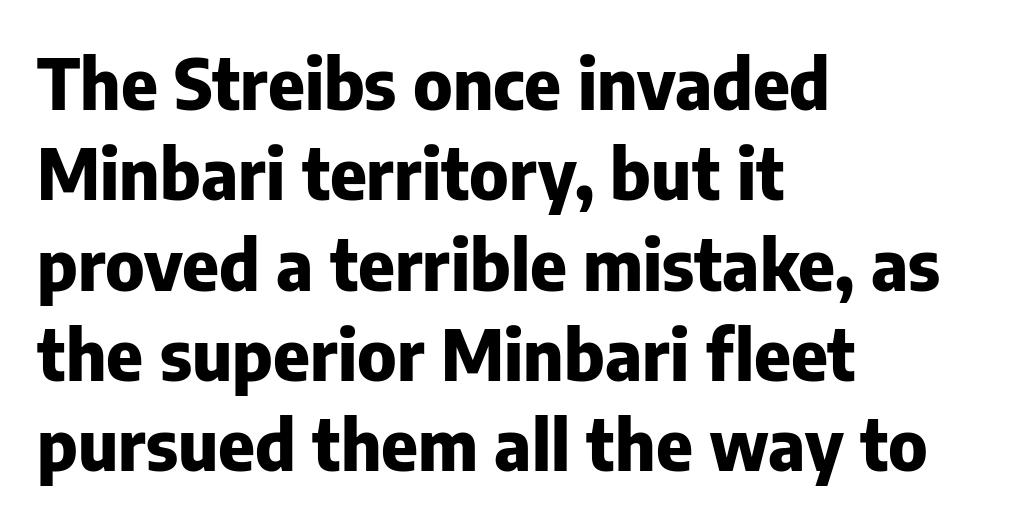
The image shows 70 px heavy sans-serif type, upright; set left-aligned, normal line spacing (1.29x), normal letter spacing, not underlined; low stroke contrast and a medium x-height.
